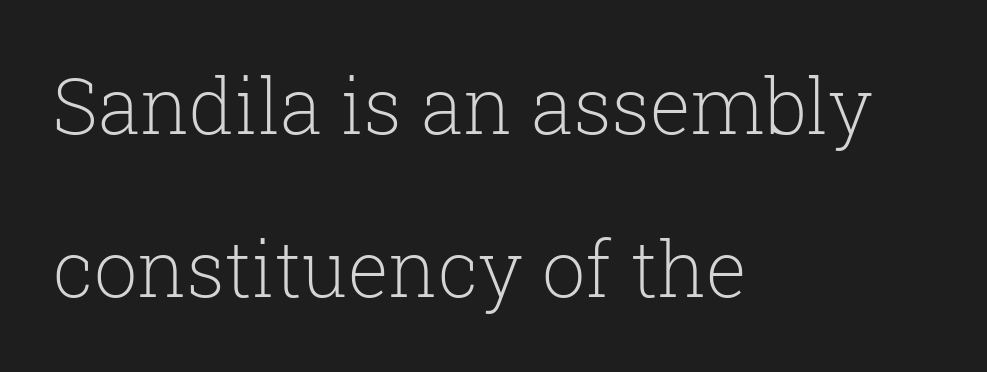
The image shows 77 px light serif type, upright; set left-aligned, loose line spacing (2.12x), normal letter spacing, not underlined; low stroke contrast and a medium x-height.
